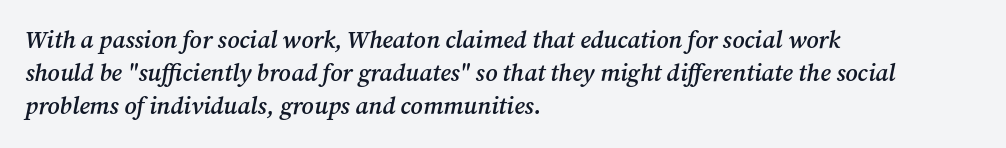
Q: Is the text bold? A: Semi-bold.
Q: Is the text italic (slanted)? A: Yes, it leans right by about 12 degrees.
Q: Is the text underlined? A: No.
Q: How is the paragraph aligned? A: Left-aligned.
Q: Is the spacing between letters normal or unusually wide? A: Normal.
Q: Is the spacing between lines tight, normal or loose? A: Normal.
